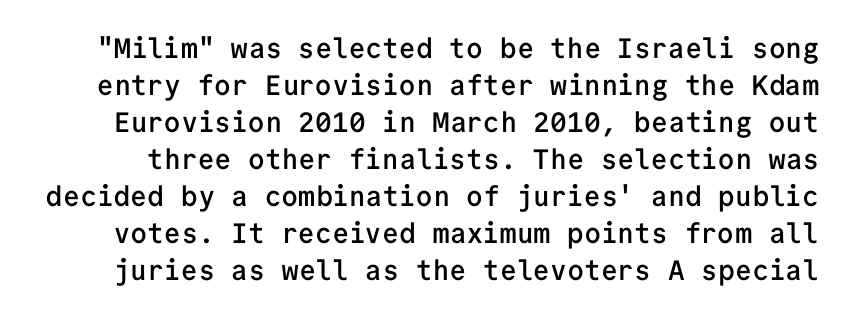
Every letter is mildly thick-stroked: semibold rather than bold. Each letter, wide or thin by design, is forced into the same width here. Rows of type keep a routine distance in the vertical direction. Honestly, there is no underline to notice here at all. The font family rendered here belongs to the sans-serif group.
